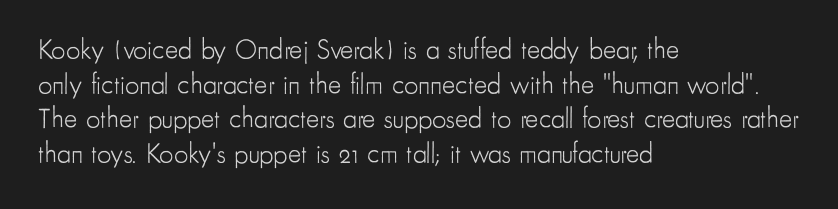
{"serif": "no", "italic": "no", "bold": "no", "weight": "light", "width": "condensed", "stroke_contrast": "low", "x_height": "small", "monospaced": "no", "underline": "no", "align": "left", "line_spacing_ratio": 1.24, "letter_spacing": "normal", "letter_spacing_em": 0.0, "glyph_px": 28}
